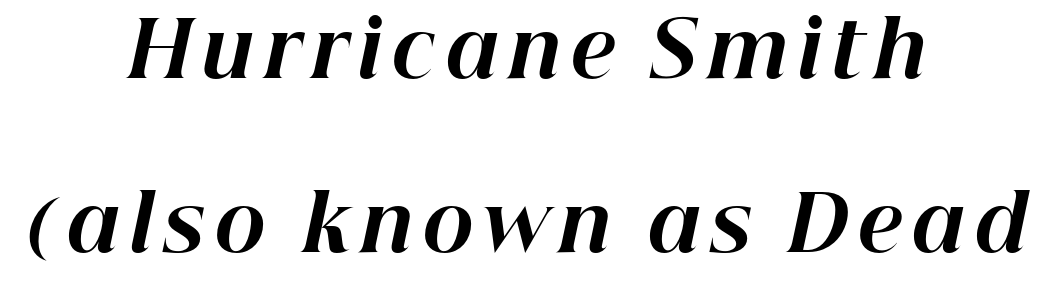
Weight check: bold — yes, fully. Layout note: lines centered. Each row of text sits above clean, open space. These lines stand farther apart than default settings would place them.
